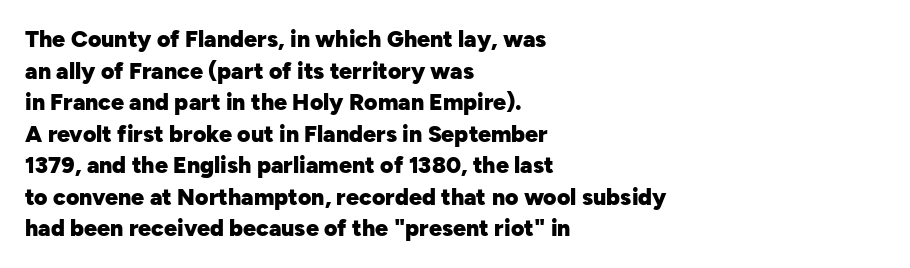
{"italic": "no", "bold": "yes", "underline": "no", "align": "left", "line_spacing": "normal", "line_spacing_ratio": 1.37, "letter_spacing": "normal", "letter_spacing_em": 0.0, "glyph_px": 23}
